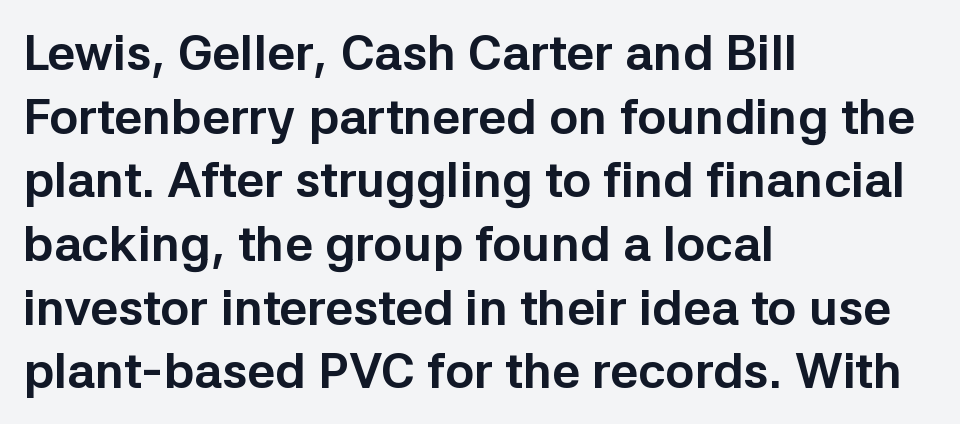
Regarding leading, the lines here are spaced in the standard way. Is this a fixed-width face? No — the glyphs have proportional, varying widths. Nope, not italic — everything's standing straight. There is no visible air inserted between adjacent glyphs.
